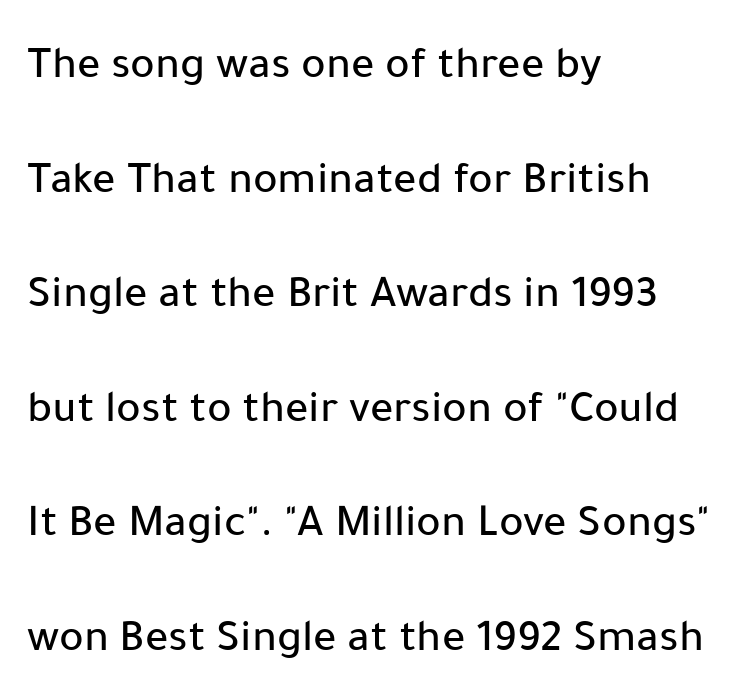
{"serif": "no", "italic": "no", "width": "normal", "stroke_contrast": "low", "x_height": "medium", "monospaced": "no", "underline": "no", "align": "left", "line_spacing": "loose", "line_spacing_ratio": 2.49, "letter_spacing": "normal", "letter_spacing_em": 0.0, "glyph_px": 46}
